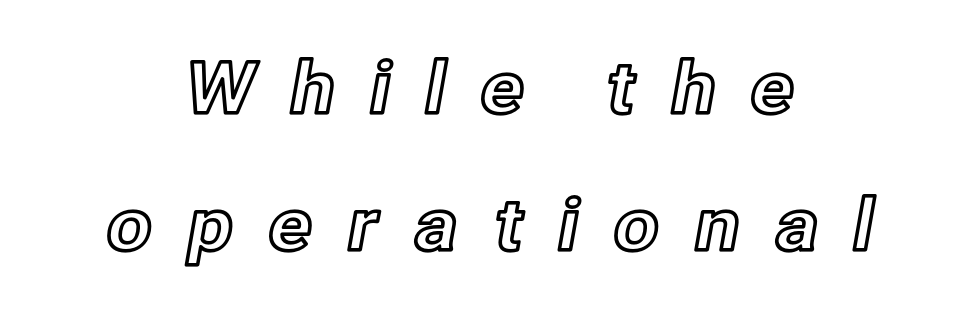
{"width": "normal", "x_height": "medium", "monospaced": "no", "underline": "no", "align": "center", "line_spacing": "loose", "line_spacing_ratio": 1.9, "letter_spacing": "wide", "letter_spacing_em": 0.46, "glyph_px": 72}
